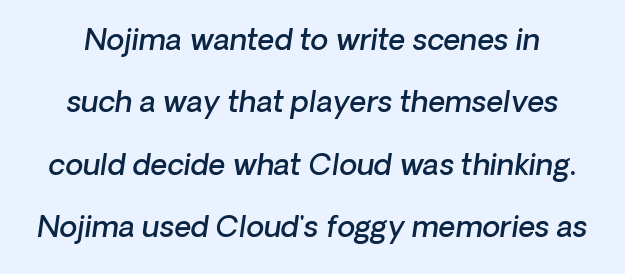
How would I describe the line gaps? Wide and relaxed. These lines carry some extra weight — a demibold, not a full bold. Plain, unruled lines of type. The horizontal fit of the characters is conventional and even.
